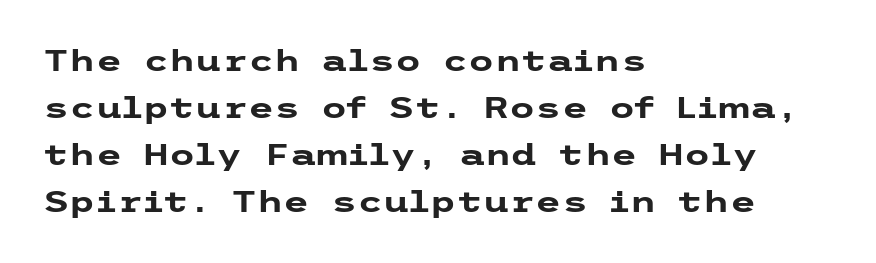
{"serif": "no", "italic": "no", "bold": "yes", "weight": "heavy", "width": "wide", "stroke_contrast": "low", "x_height": "medium", "underline": "no", "align": "left", "line_spacing": "normal", "line_spacing_ratio": 1.57, "letter_spacing": "normal", "letter_spacing_em": 0.0, "glyph_px": 30}
